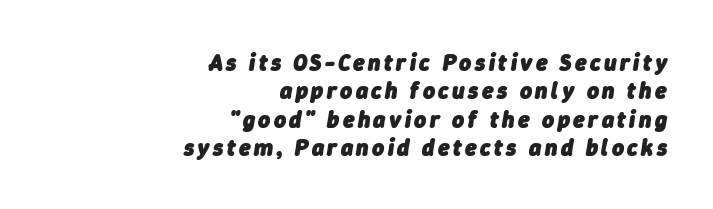
These lines carry a lot of weight — the face is fully bold. Underline: absent. Leftover space on each line is placed entirely before the opening word. Looking at the ascenders, they clearly lean.
